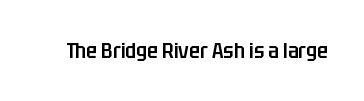
There is no visible air inserted between adjacent glyphs. The characters look somewhat weighty, a semibold short of true bold. Check the space under the baseline: it is left empty. Ascenders rise straight up at ninety degrees.
